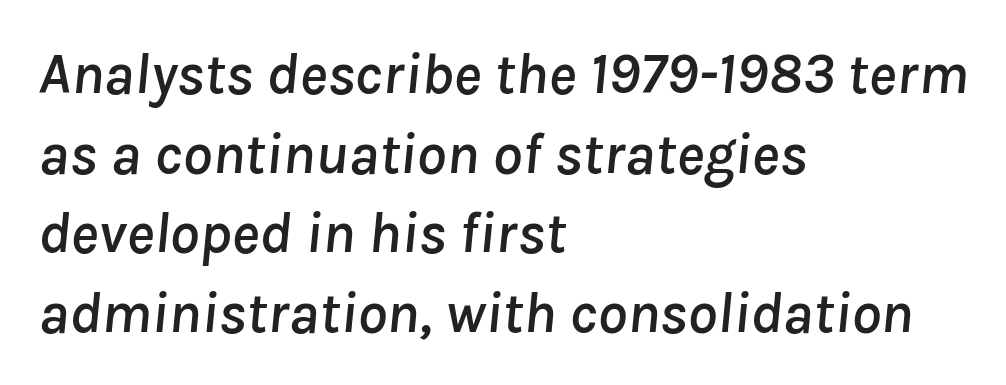
{"italic": "yes", "lean": "right", "slant_degrees": 8, "width": "normal", "stroke_contrast": "low", "x_height": "medium", "monospaced": "no", "underline": "no", "align": "left", "line_spacing": "normal", "line_spacing_ratio": 1.35, "letter_spacing": "normal", "letter_spacing_em": 0.0, "glyph_px": 59}
